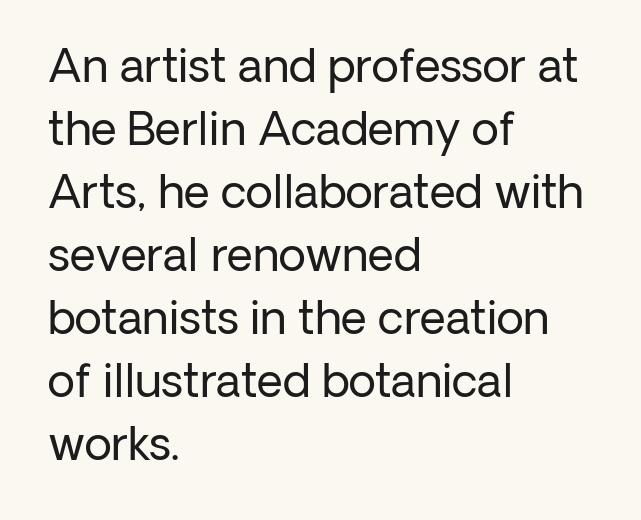
Q: Is the text bold? A: No.
Q: Is the text italic (slanted)? A: No, it is upright.
Q: Is the typeface a serif or a sans-serif typeface? A: Sans-serif.
Q: Is the text underlined? A: No.
Q: How is the paragraph aligned? A: Left-aligned.
Q: Is the spacing between letters normal or unusually wide? A: Normal.
Q: Is the spacing between lines tight, normal or loose? A: Normal.
Q: Width (condensed, normal, or wide)? A: Normal.
Q: Stroke contrast? A: Low.
Q: x-height? A: Medium.
Q: Monospaced? A: No.
